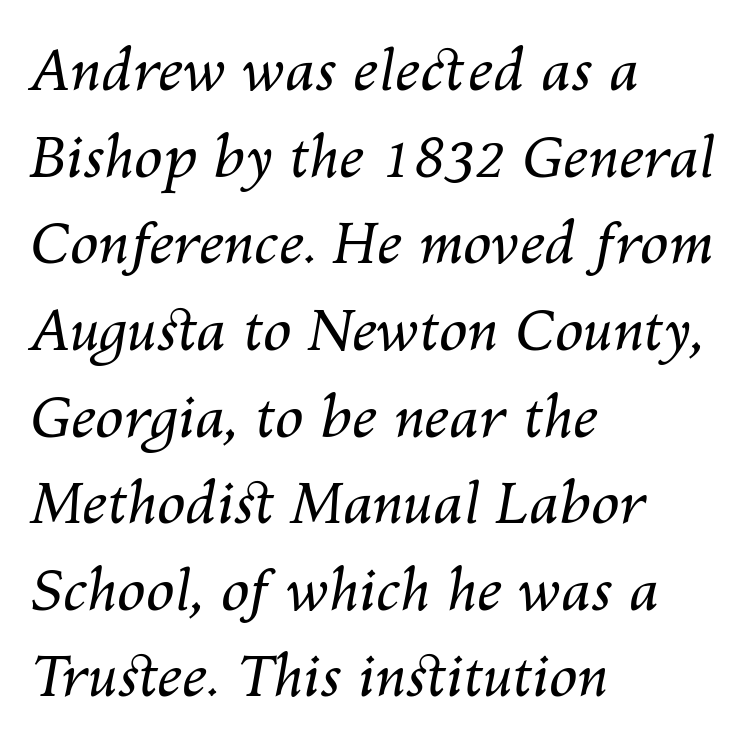
The string is rendered with underlining switched off. The letters advance in unequal steps, a hallmark of proportional type. Is the block centered? No — it sits flush against the left margin. This sample keeps an unexceptional amount of space between lines. The whole block is typeset with a tilt. The rendering keeps characters at their native spacing.
